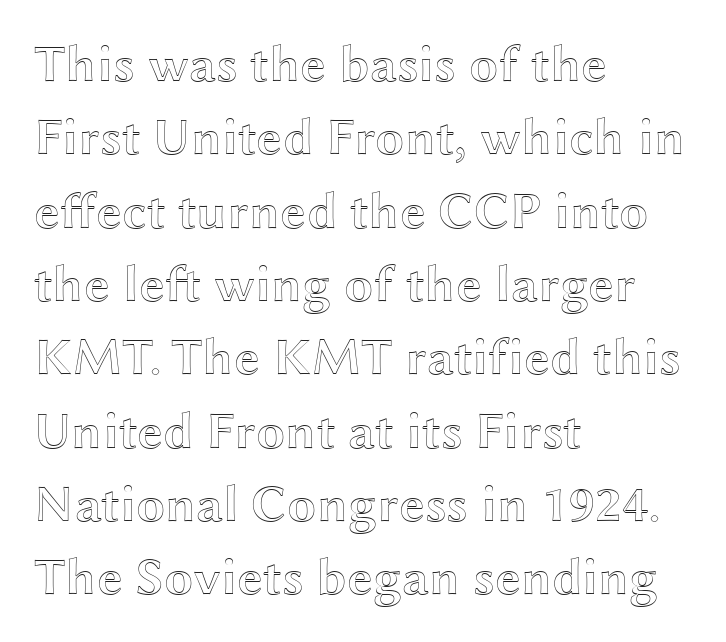
Q: Is the text italic (slanted)? A: No, it is upright.
Q: Is the text underlined? A: No.
Q: How is the paragraph aligned? A: Left-aligned.
Q: Is the spacing between letters normal or unusually wide? A: Normal.
Q: Is the spacing between lines tight, normal or loose? A: Normal.
Q: Width (condensed, normal, or wide)? A: Wide.
Q: x-height? A: Medium.
Q: Monospaced? A: No.
